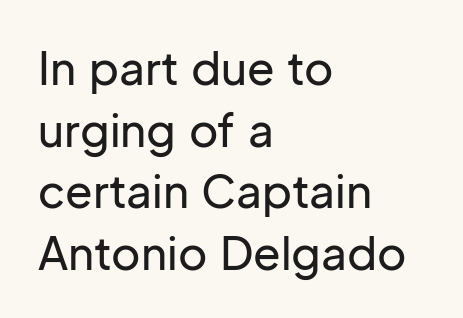
The image shows 45 px sans-serif type, upright; set left-aligned, normal line spacing (1.37x), normal letter spacing, not underlined; low stroke contrast and a medium x-height.
